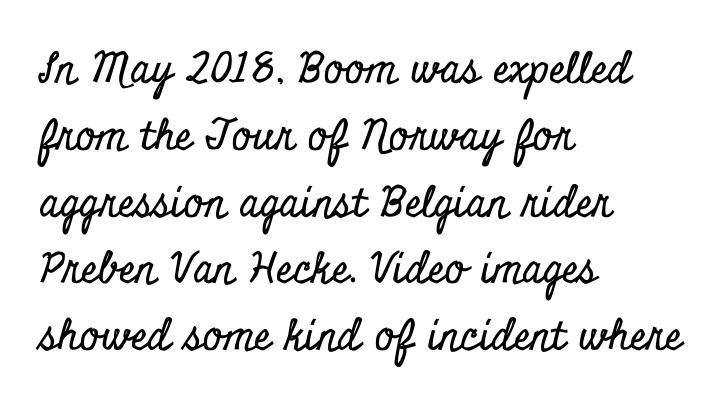
Q: Is the text italic (slanted)? A: Yes.
Q: Is the typeface a serif or a sans-serif typeface? A: Serif.
Q: Is the text underlined? A: No.
Q: How is the paragraph aligned? A: Left-aligned.
Q: Is the spacing between letters normal or unusually wide? A: Normal.
Q: Is the spacing between lines tight, normal or loose? A: Normal.
Q: Width (condensed, normal, or wide)? A: Condensed.
Q: Stroke contrast? A: Low.
Q: x-height? A: Small.
Q: Monospaced? A: No.
